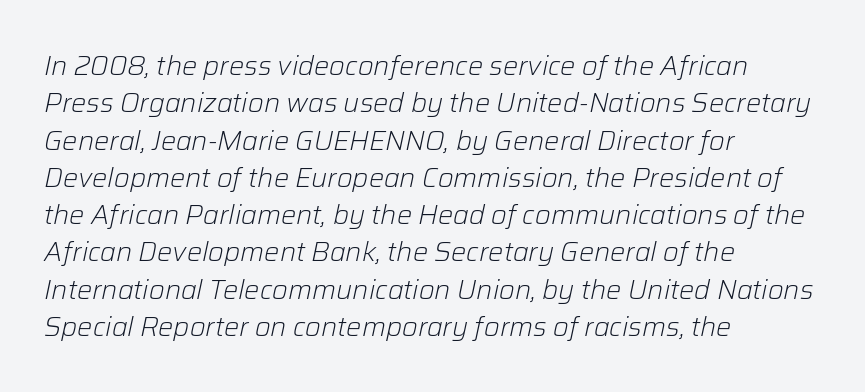
Q: Is the text bold? A: No.
Q: Is the text italic (slanted)? A: Yes, it leans right by about 12 degrees.
Q: Is the text underlined? A: No.
Q: How is the paragraph aligned? A: Left-aligned.
Q: Is the spacing between letters normal or unusually wide? A: Normal.
Q: Is the spacing between lines tight, normal or loose? A: Normal.
